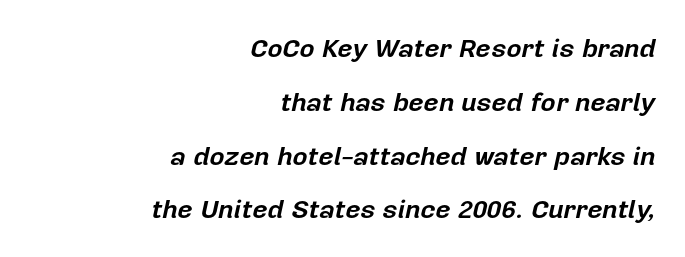
Q: Is the text bold? A: Yes.
Q: Is the text italic (slanted)? A: Yes, it leans right by about 12 degrees.
Q: Is the text underlined? A: No.
Q: How is the paragraph aligned? A: Right-aligned.
Q: Is the spacing between letters normal or unusually wide? A: Normal.
Q: Is the spacing between lines tight, normal or loose? A: Loose.
